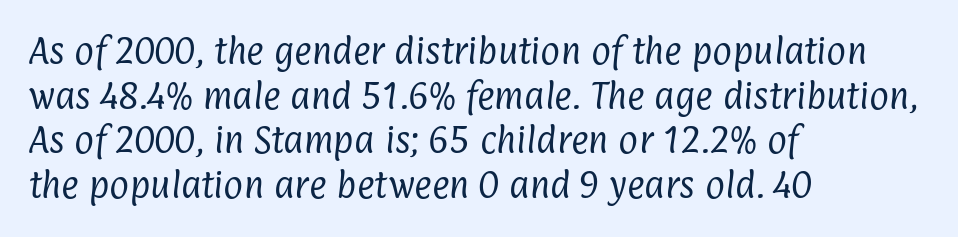
Stroke terminals: plain, sans-serif. A quiet, ordinary-to-light weight characterises the typeface. The foot of each line stays bare and open. Looks like regular typesetting: each glyph gets only the width it needs.
